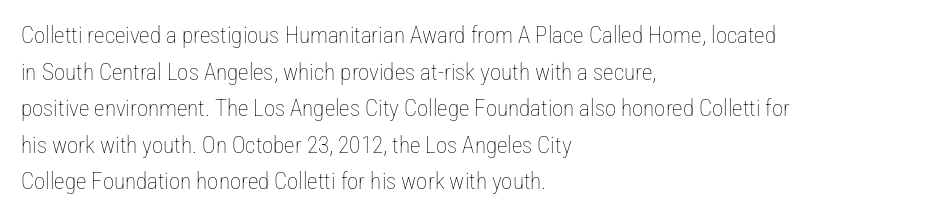
The image shows 23 px text type, upright; set left-aligned, normal line spacing (1.59x), normal letter spacing, not underlined.
